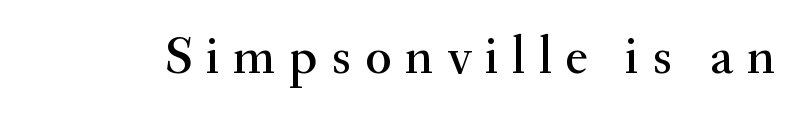
The image shows 54 px serif type, upright; set unusually wide letter spacing (+0.25 em), not underlined; medium stroke contrast and a small x-height.
